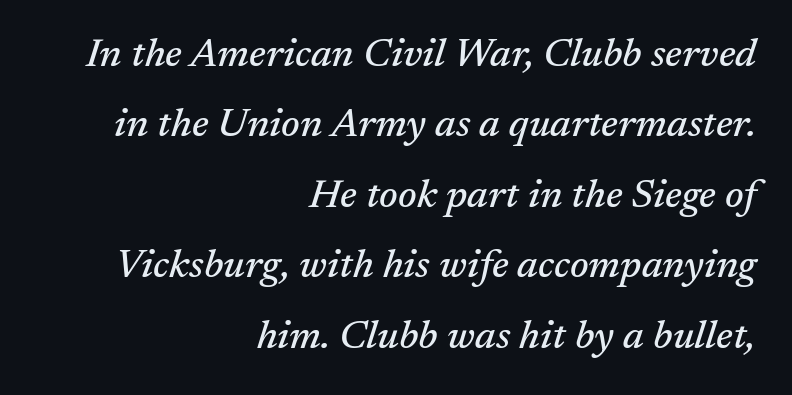
Character widths vary here, with narrow letters taking less room than wide ones. Underline: absent. What stands out about the letter spacing? Nothing — it is the standard amount. These lines were composed using italics. Teacher's note: observe the even right margin — that is flush-right alignment. I'd call this a serif setting — the letters wear small feet.
